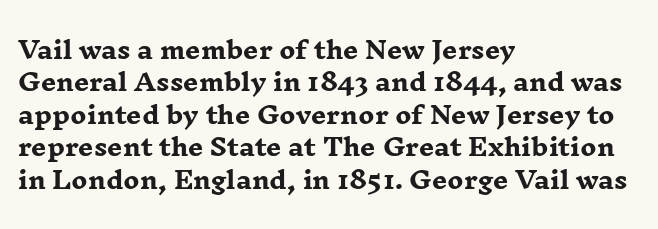
The image shows 24 px bold type, upright; set left-aligned, normal line spacing (1.35x), normal letter spacing, not underlined.
